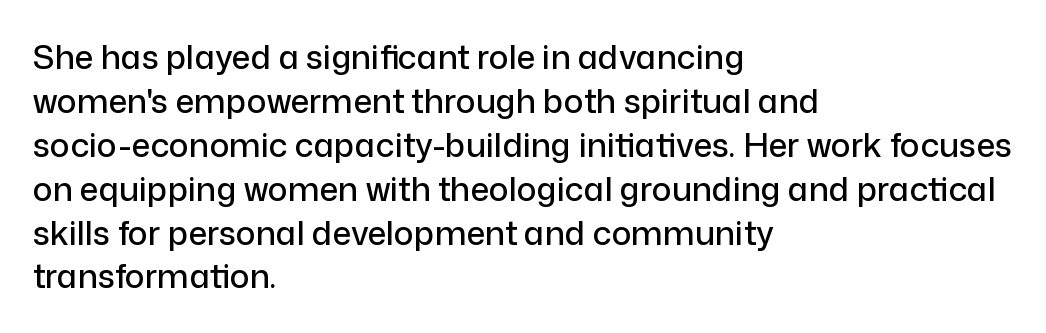
The image shows 33 px sans-serif type, upright; set left-aligned, normal line spacing (1.33x), normal letter spacing, not underlined; low stroke contrast and a medium x-height.
